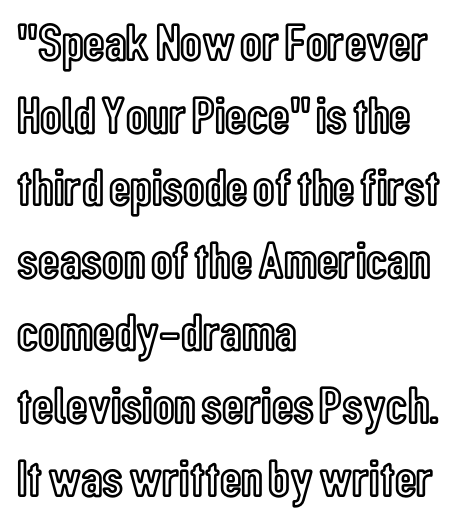
The font's upright variant was chosen for this text. This rendering features lettering with no underline. This block has exactly the height ordinary leading produces. The rag falls on the right side of this text block. The line texture is even and compact thanks to regular tracking.
